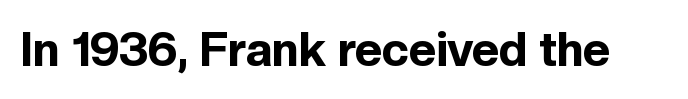
Q: Is the text bold? A: Yes.
Q: Is the text italic (slanted)? A: No, it is upright.
Q: Is the typeface a serif or a sans-serif typeface? A: Sans-serif.
Q: Is the text underlined? A: No.
Q: Is the spacing between letters normal or unusually wide? A: Normal.
Q: Width (condensed, normal, or wide)? A: Normal.
Q: x-height? A: Medium.
Q: Monospaced? A: No.
